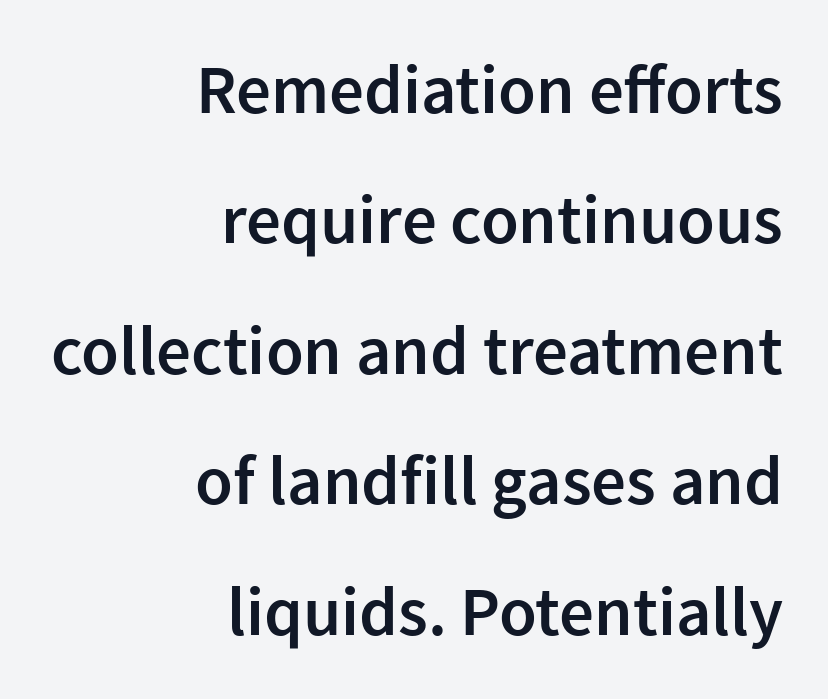
{"serif": "no", "italic": "no", "bold": "semi", "weight": "semibold", "width": "normal", "stroke_contrast": "low", "x_height": "medium", "monospaced": "no", "underline": "no", "align": "right", "line_spacing_ratio": 1.89, "letter_spacing": "normal", "letter_spacing_em": 0.0, "glyph_px": 69}
